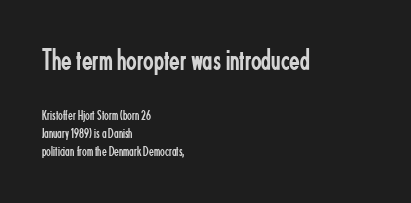
Honestly, the row spacing looks completely unremarkable. You get the large type first, then a drop to smaller type. Every row of glyphs begins at an identical x-position on the left. Weight class: somewhere from thin through regular. Varying glyph widths throughout — classic text-font behaviour.
